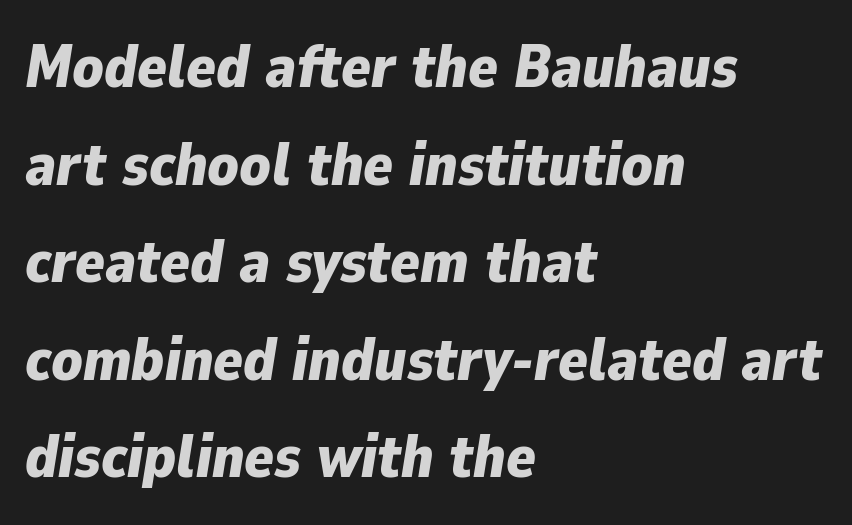
Q: Is the text bold? A: Yes.
Q: Is the text italic (slanted)? A: Yes, it leans right by about 9 degrees.
Q: Is the text underlined? A: No.
Q: How is the paragraph aligned? A: Left-aligned.
Q: Is the spacing between letters normal or unusually wide? A: Normal.
Q: Is the spacing between lines tight, normal or loose? A: Normal.
Q: Width (condensed, normal, or wide)? A: Normal.
Q: Stroke contrast? A: Low.
Q: x-height? A: Medium.
Q: Monospaced? A: No.
